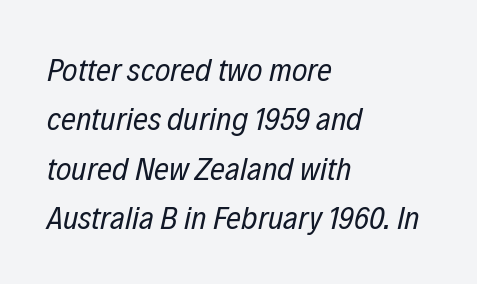
Check under the words: just untouched page. Compared with typical body copy, the letter spacing here is the same. The typesetter chose a ragged-right arrangement here. No letter is thick-stroked: the sample isn't bold. The rows are spaced the way most documents space them.
